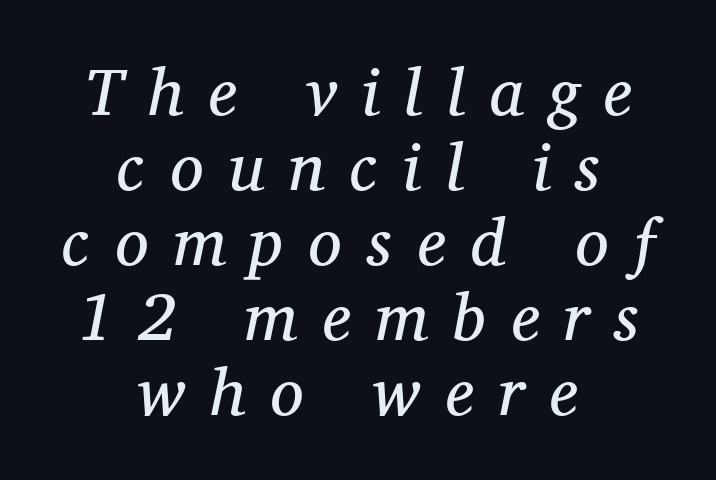
The image shows 67 px regular-weight serif type, italic (leaning right); set centered, tight line spacing (1.12x), unusually wide letter spacing (+0.37 em), not underlined; medium stroke contrast and a medium x-height.
